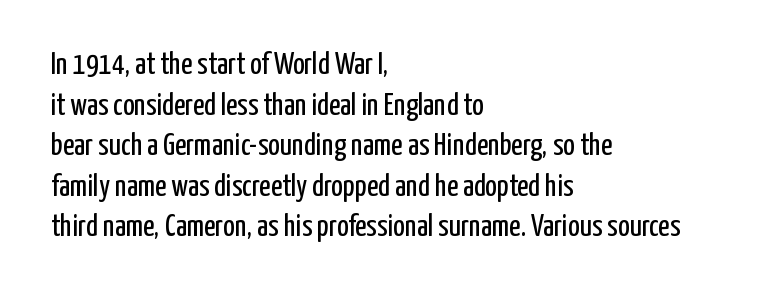
Check the space under the baseline: it is left empty. What's the leading like? Ordinary, nothing unusual. Letterform terminals end flat and unadorned throughout the passage. Characters follow at the spacing the type designer built in.
